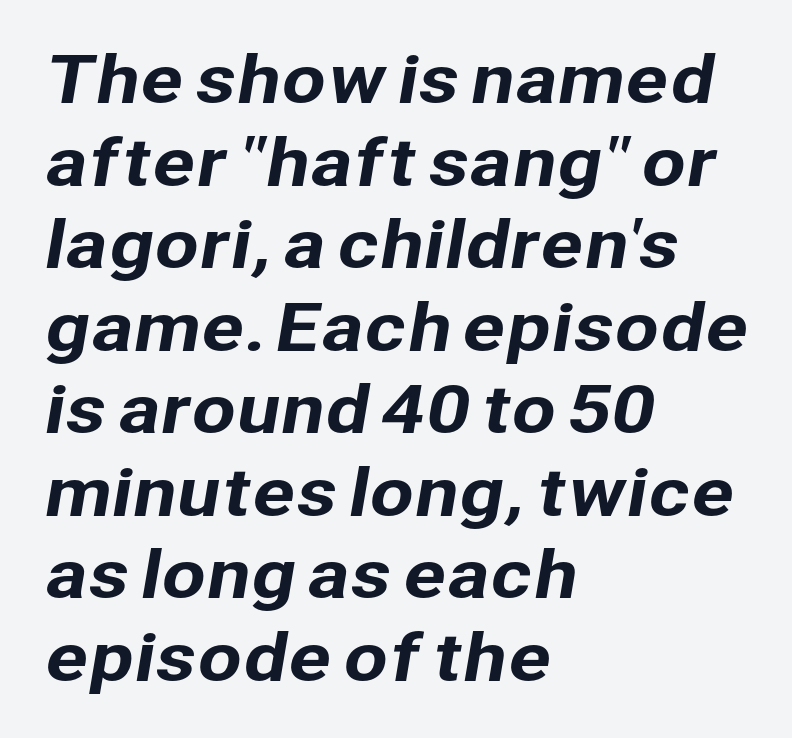
Serif or sans? Sans — the stroke terminals are bare. In CSS terms this would be text-align: left. The passage shown stacks its lines at a standard gap. Proportional: the letters do not fall into vertical columns. Anything drawn beneath the words? Only blank space.
